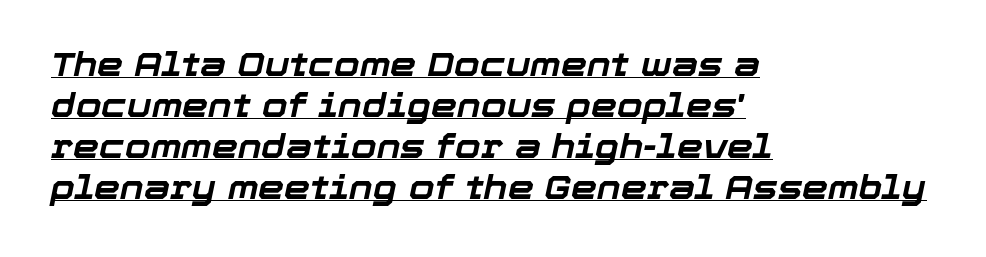
The image shows 33 px bold type, italic (leaning right); set left-aligned, line spacing 1.24x, normal letter spacing, underlined; low stroke contrast and a medium x-height.
